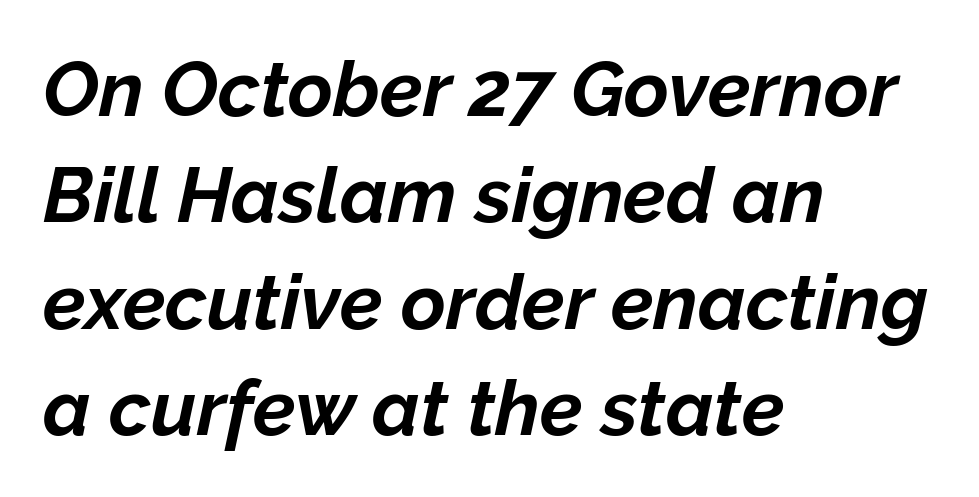
Rendered with sloped, italic letterforms. Character widths vary here, with narrow letters taking less room than wide ones. Honestly, the letter spacing is just normal — you wouldn't notice it. Whoever set this chose a conventional vertical rhythm.
